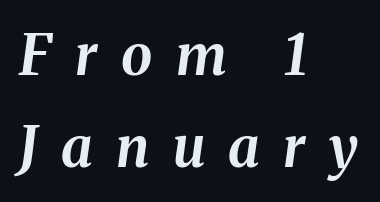
Rule under the text: the space is simply empty. Evenly set lines give the paragraph a standard silhouette. The typography opts for an oblique posture over an upright one. The letters advance in unequal steps, a hallmark of proportional type.
